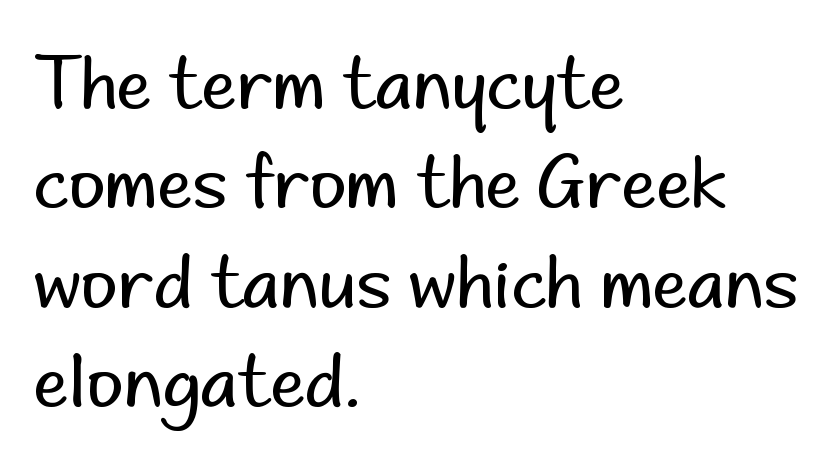
{"serif": "no", "italic": "no", "bold": "no", "weight": "regular", "width": "normal", "stroke_contrast": "low", "x_height": "small", "monospaced": "no", "underline": "no", "align": "left", "line_spacing": "normal", "line_spacing_ratio": 1.4, "letter_spacing": "normal", "letter_spacing_em": 0.0, "glyph_px": 71}
